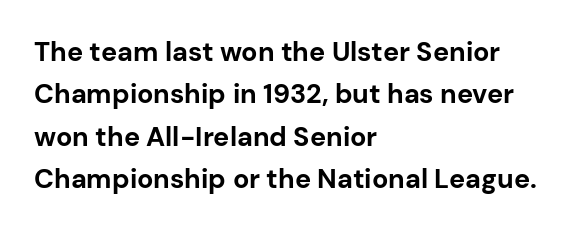
The image shows 27 px bold type, upright; set left-aligned, normal line spacing (1.57x), normal letter spacing, not underlined.
